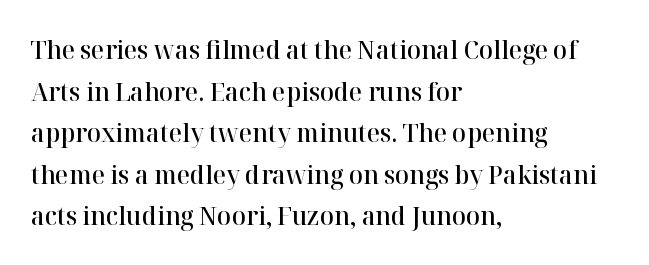
The image shows 26 px text type, upright; set left-aligned, normal line spacing (1.6x), normal letter spacing, not underlined.
